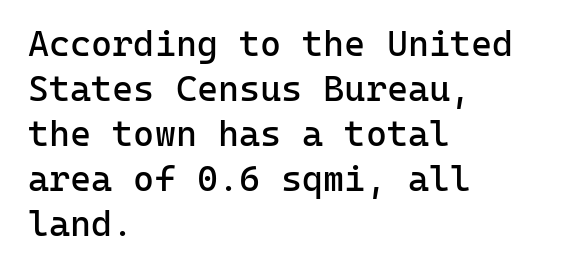
{"serif": "no", "italic": "no", "bold": "no", "weight": "regular", "width": "normal", "stroke_contrast": "low", "x_height": "medium", "monospaced": "yes", "underline": "no", "align": "left", "line_spacing": "normal", "line_spacing_ratio": 1.25, "letter_spacing": "normal", "letter_spacing_em": 0.0, "glyph_px": 36}
